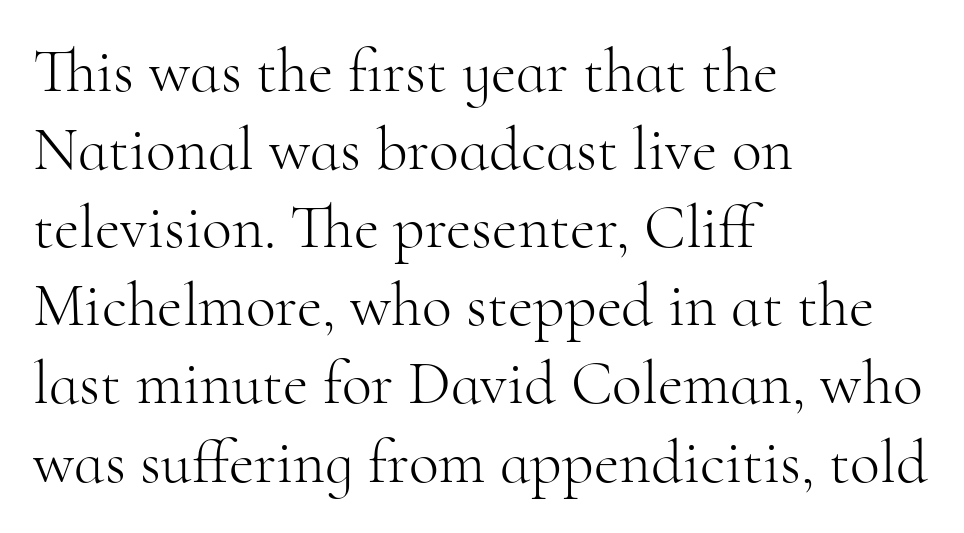
Q: Is the text bold? A: No.
Q: Is the text italic (slanted)? A: No, it is upright.
Q: Is the typeface a serif or a sans-serif typeface? A: Serif.
Q: Is the text underlined? A: No.
Q: How is the paragraph aligned? A: Left-aligned.
Q: Is the spacing between letters normal or unusually wide? A: Normal.
Q: Is the spacing between lines tight, normal or loose? A: Normal.
Q: Width (condensed, normal, or wide)? A: Normal.
Q: Stroke contrast? A: High.
Q: x-height? A: Small.
Q: Monospaced? A: No.
